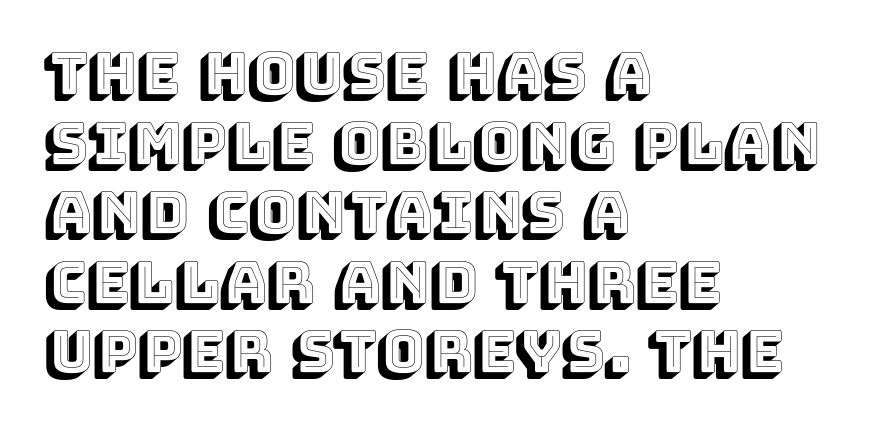
Plain, unruled lines of type. Do the characters align in a grid? No, the font is proportional. What stands out about the letter spacing? Nothing — it is the standard amount. The letters stand straight up with perfectly vertical stems. Notice how the passage keeps a crisp vertical edge on the left only.
